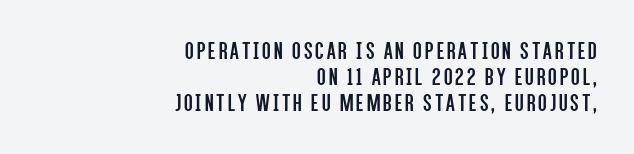
Q: Is the text bold? A: No.
Q: Is the text italic (slanted)? A: No, it is upright.
Q: Is the text underlined? A: No.
Q: How is the paragraph aligned? A: Right-aligned.
Q: Is the spacing between lines tight, normal or loose? A: Tight.
